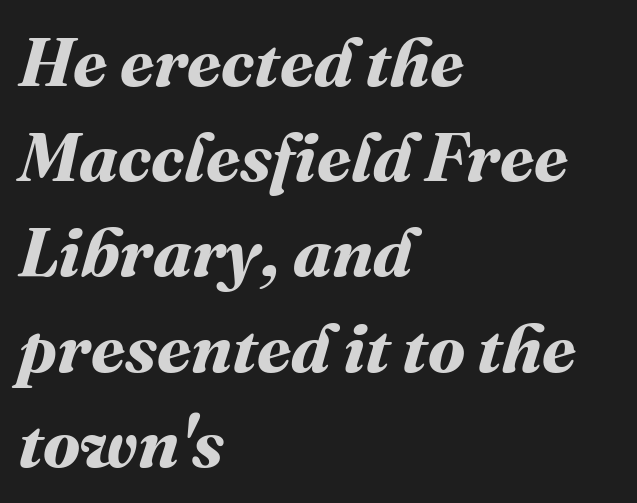
Teacher's note: observe the even left margin — that is flush-left alignment. The space directly below the letters is spotless. A typesetter would call this proportional, since set widths differ per character. Compared with typical paragraphs, the rows here are spaced about the same. Spacing between characters is what you'd get straight out of the box.
